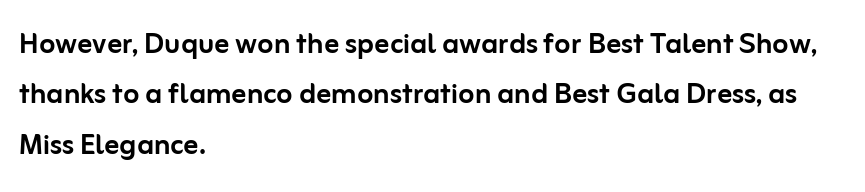
Q: Is the text italic (slanted)? A: No, it is upright.
Q: Is the typeface a serif or a sans-serif typeface? A: Sans-serif.
Q: Is the text underlined? A: No.
Q: How is the paragraph aligned? A: Left-aligned.
Q: Is the spacing between letters normal or unusually wide? A: Normal.
Q: Is the spacing between lines tight, normal or loose? A: Normal.
Q: Width (condensed, normal, or wide)? A: Normal.
Q: Stroke contrast? A: Low.
Q: x-height? A: Medium.
Q: Monospaced? A: No.
